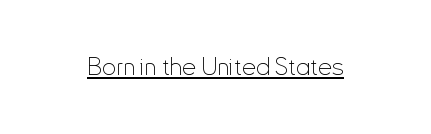
The image shows 25 px text type, upright; set normal letter spacing, underlined.
